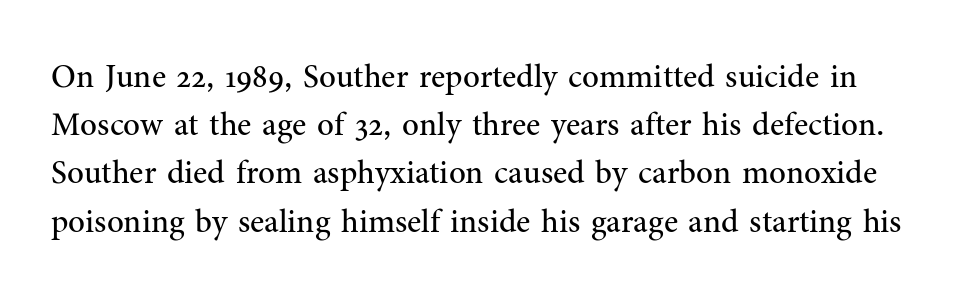
The image shows 33 px regular-weight serif type, upright; set normal line spacing (1.46x), normal letter spacing, not underlined; medium stroke contrast and a medium x-height.
